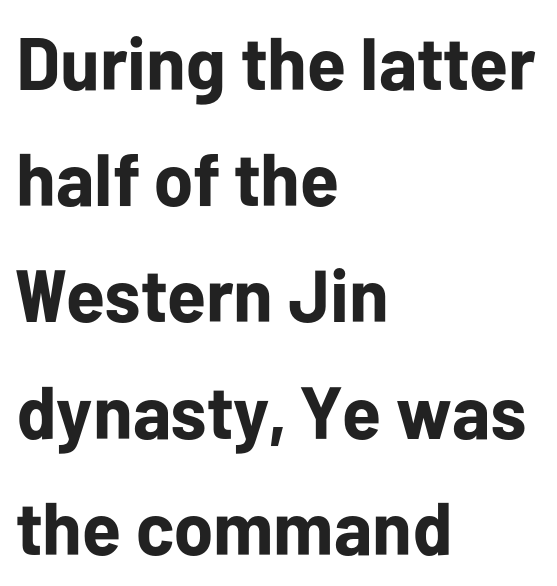
The image shows 74 px bold sans-serif type, upright; set left-aligned, normal line spacing (1.57x), normal letter spacing, not underlined; low stroke contrast and a medium x-height.
